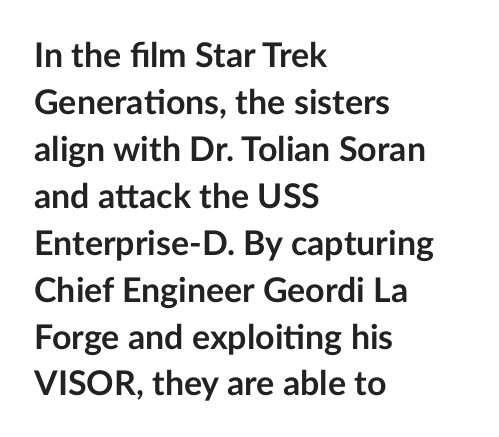
Here the designer chose a conventional face with non-uniform glyph widths. The space beneath each line is pristine and unruled. No italicization has been applied; the sample stays upright. What weight is shown? A full bold with thick strokes.
